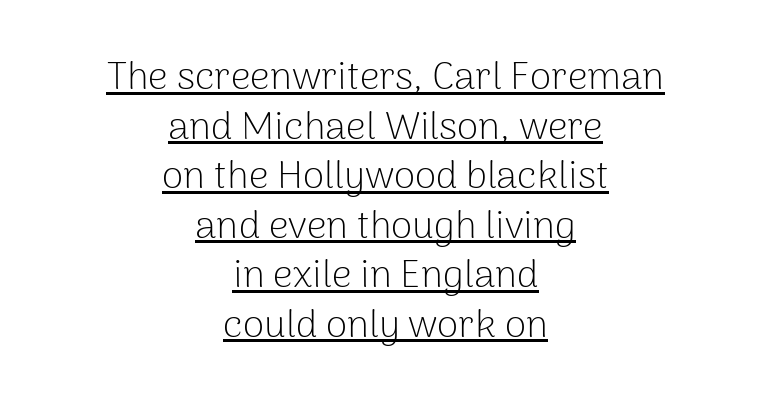
The image shows 39 px light sans-serif type, upright; set centered, normal line spacing (1.27x), normal letter spacing, underlined; low stroke contrast and a medium x-height.
